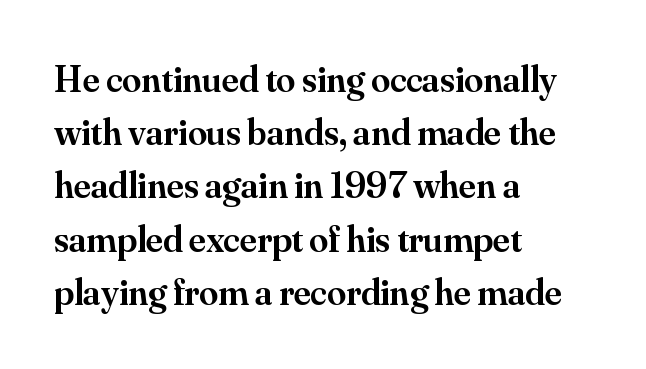
{"serif": "yes", "italic": "no", "bold": "semi", "weight": "semibold", "width": "normal", "stroke_contrast": "medium", "x_height": "small", "monospaced": "no", "underline": "no", "align": "left", "line_spacing": "normal", "line_spacing_ratio": 1.4, "letter_spacing": "normal", "letter_spacing_em": 0.0, "glyph_px": 38}
